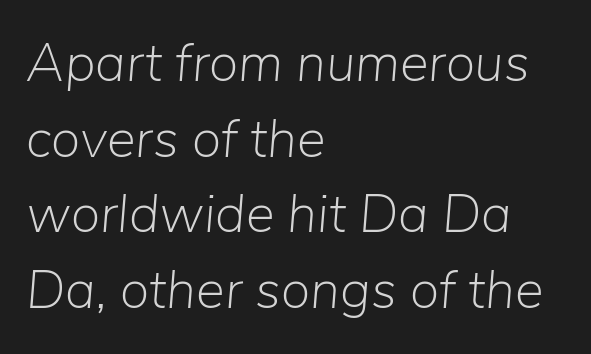
The compositor pushed each line to the left boundary. The leading is moderate, giving the passage an even texture. Think of a printed novel: that variable character pitch is what you see here. The weight tops out at a normal text grade. The typography opts for an oblique posture over an upright one.
